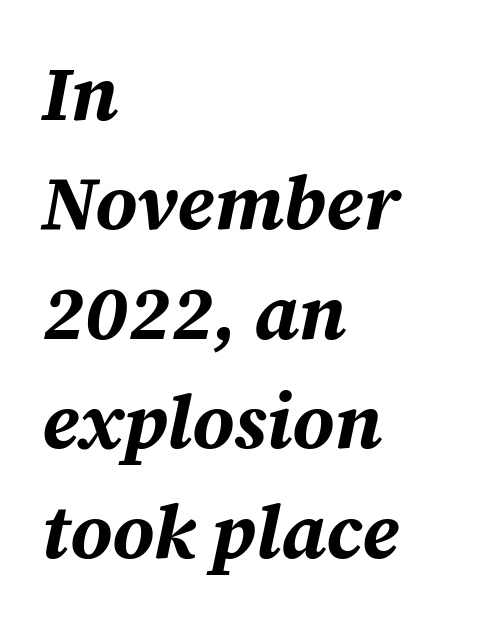
No word sits above an underline. Notice how the stems are inclined rather than vertical — that's the hallmark of italics. The line-height multiplier appears to be the usual default. Looks like regular typesetting: each glyph gets only the width it needs.
